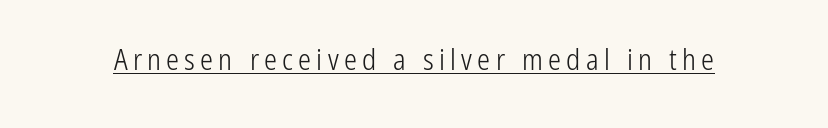
The image shows 29 px light, condensed sans-serif type, upright; set underlined; low stroke contrast and a medium x-height.
